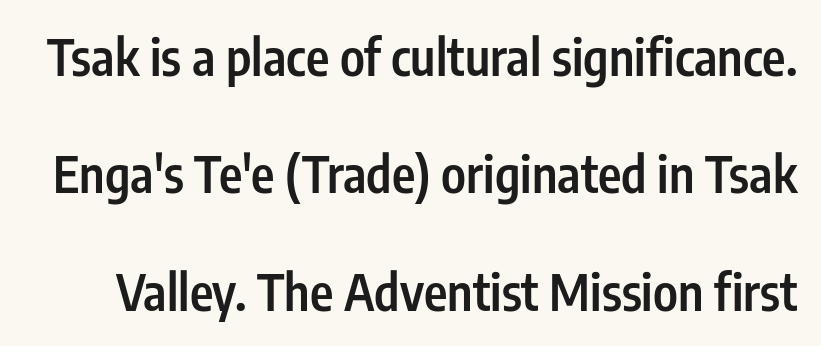
These lines were composed using upright roman letters. Weight: semibold (demi). Caption: standard tracking, unaltered. The leading is generous, giving the passage an open texture. The gap between lines stays unmarked. Varying glyph widths throughout — classic text-font behaviour.
